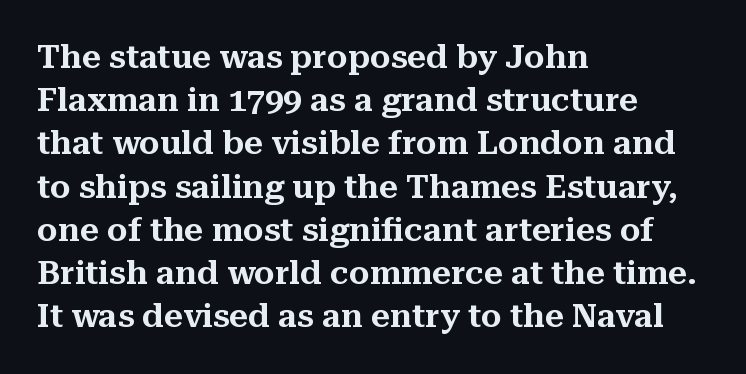
Where is the straight margin? On the left. Standard letterfit; no display-style spreading of the glyphs. What kind of face is this? One with serifs. Character widths vary here, with narrow letters taking less room than wide ones.
